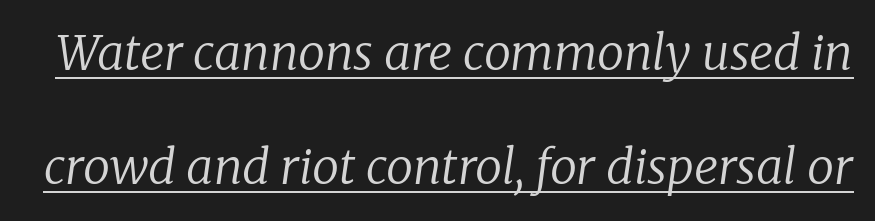
{"serif": "yes", "italic": "yes", "lean": "right", "slant_degrees": 8, "bold": "no", "weight": "regular", "width": "normal", "stroke_contrast": "low", "x_height": "medium", "monospaced": "no", "underline": "yes", "line_spacing": "loose", "line_spacing_ratio": 2.38, "letter_spacing": "normal", "letter_spacing_em": 0.0, "glyph_px": 48}
